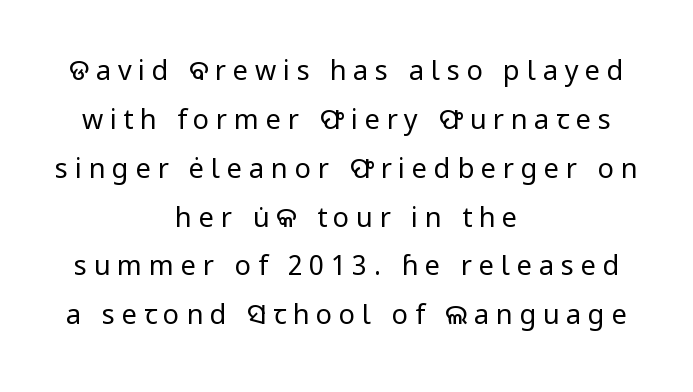
Q: Is the text bold? A: No.
Q: Is the text italic (slanted)? A: No, it is upright.
Q: Is the text underlined? A: No.
Q: How is the paragraph aligned? A: Centered.
Q: Is the spacing between letters normal or unusually wide? A: Unusually wide.
